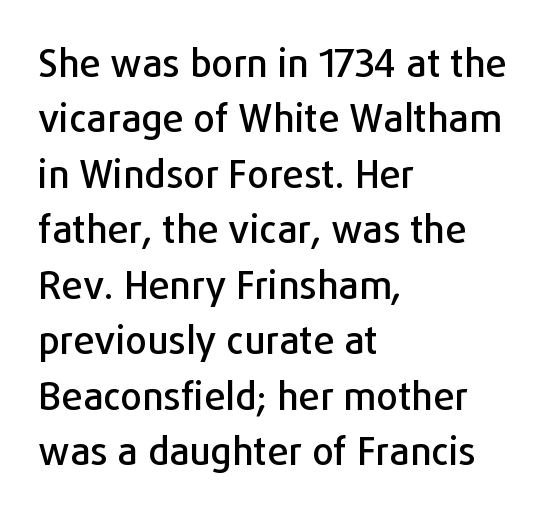
The image shows 38 px sans-serif type, upright; set left-aligned, normal line spacing (1.46x), normal letter spacing, not underlined; low stroke contrast and a medium x-height.
